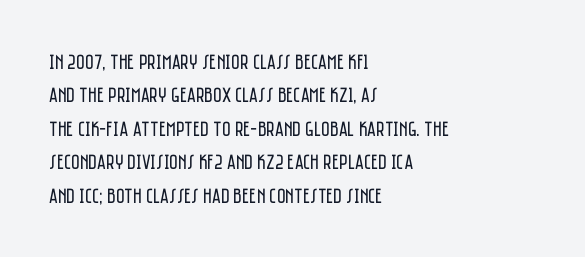
{"italic": "no", "bold": "no", "underline": "no", "align": "left", "line_spacing": "normal", "line_spacing_ratio": 1.59, "letter_spacing": "normal", "letter_spacing_em": 0.0, "glyph_px": 21}
